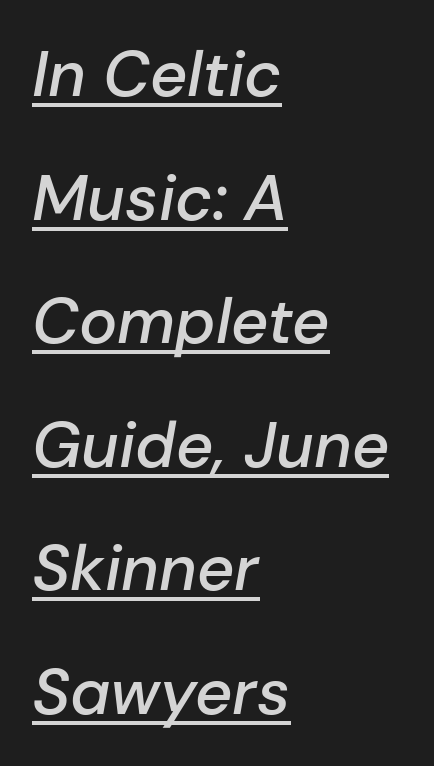
Q: Is the text bold? A: Semi-bold.
Q: Is the text italic (slanted)? A: Yes, it leans right by about 10 degrees.
Q: Is the text underlined? A: Yes.
Q: How is the paragraph aligned? A: Left-aligned.
Q: Is the spacing between letters normal or unusually wide? A: Normal.
Q: Is the spacing between lines tight, normal or loose? A: Loose.
Q: Width (condensed, normal, or wide)? A: Normal.
Q: Stroke contrast? A: Low.
Q: x-height? A: Medium.
Q: Monospaced? A: No.
